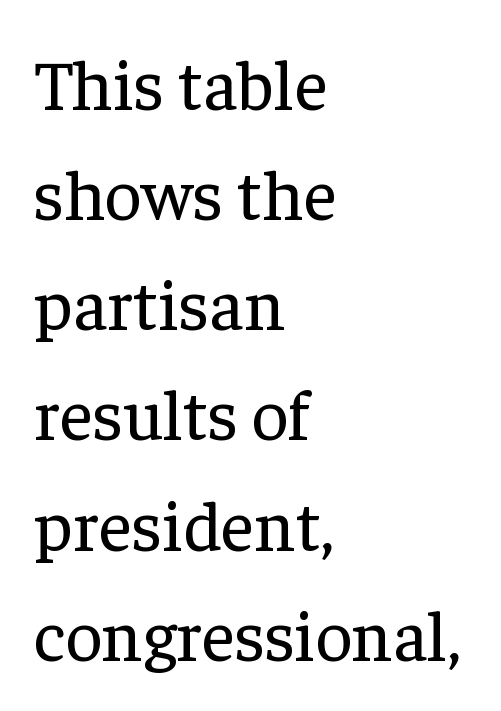
Q: Is the text bold? A: No.
Q: Is the text italic (slanted)? A: No, it is upright.
Q: Is the typeface a serif or a sans-serif typeface? A: Serif.
Q: Is the text underlined? A: No.
Q: How is the paragraph aligned? A: Left-aligned.
Q: Is the spacing between letters normal or unusually wide? A: Normal.
Q: Is the spacing between lines tight, normal or loose? A: Normal.
Q: Width (condensed, normal, or wide)? A: Normal.
Q: Stroke contrast? A: Low.
Q: x-height? A: Medium.
Q: Monospaced? A: No.
